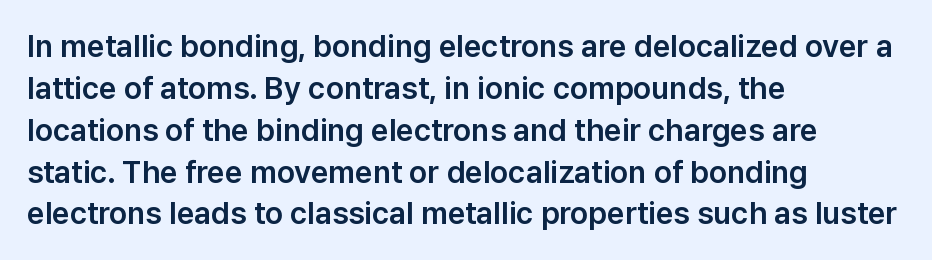
Q: Is the text italic (slanted)? A: No, it is upright.
Q: Is the typeface a serif or a sans-serif typeface? A: Sans-serif.
Q: Is the text underlined? A: No.
Q: How is the paragraph aligned? A: Left-aligned.
Q: Is the spacing between letters normal or unusually wide? A: Normal.
Q: Is the spacing between lines tight, normal or loose? A: Normal.
Q: Width (condensed, normal, or wide)? A: Normal.
Q: Stroke contrast? A: Low.
Q: x-height? A: Medium.
Q: Monospaced? A: No.
